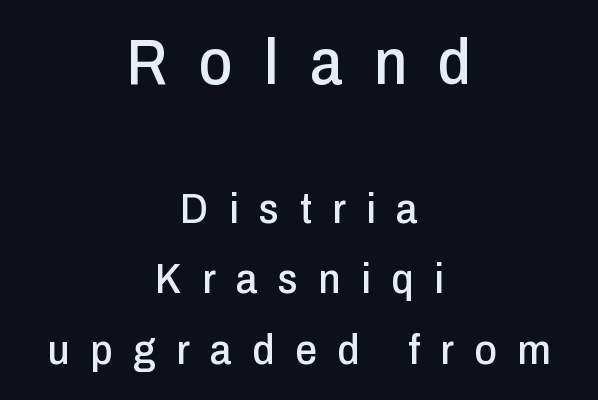
The image shows 65 px condensed sans-serif type, upright; set centered, normal line spacing (1.64x), unusually wide letter spacing (+0.48 em), not underlined; the first (top) block is 1.51x larger; low stroke contrast and a medium x-height.
